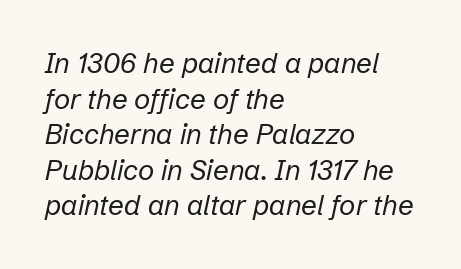
Q: Is the text bold? A: No.
Q: Is the text italic (slanted)? A: Yes, it leans right by about 12 degrees.
Q: Is the text underlined? A: No.
Q: How is the paragraph aligned? A: Left-aligned.
Q: Is the spacing between letters normal or unusually wide? A: Normal.
Q: Is the spacing between lines tight, normal or loose? A: Normal.
Q: Width (condensed, normal, or wide)? A: Normal.
Q: Stroke contrast? A: Low.
Q: x-height? A: Medium.
Q: Monospaced? A: No.
